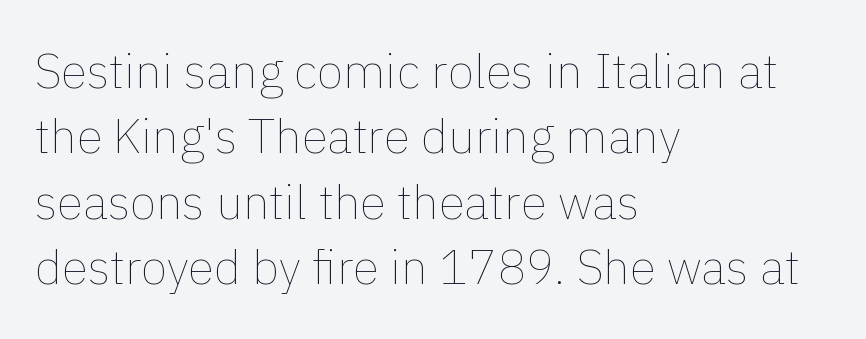
{"italic": "no", "bold": "no", "weight": "thin", "width": "normal", "stroke_contrast": "low", "x_height": "medium", "monospaced": "no", "underline": "no", "align": "left", "line_spacing": "normal", "line_spacing_ratio": 1.36, "letter_spacing": "normal", "letter_spacing_em": 0.0, "glyph_px": 48}
